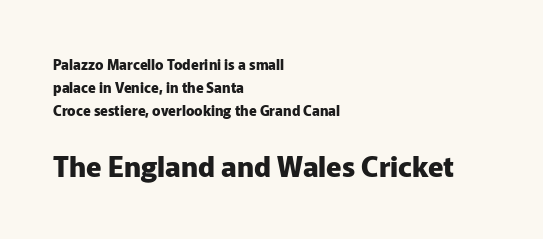
Pretty heavy lettering here — definitely bold. Spacing verdict: proportional, widths tailored to each character. Reading down the column, the eye jumps a familiar distance to each next line. Tracking here is standard; glyphs follow each other at the usual distance. Here the second block reads like a headline and the first like body copy. The glyphs are unaccompanied by any horizontal stroke below them.
